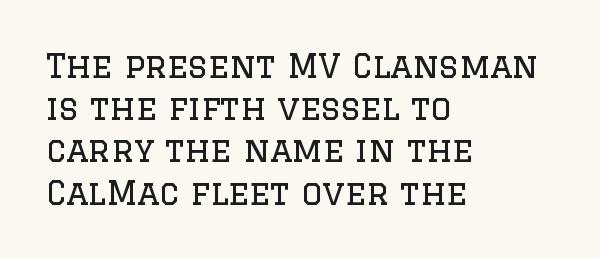
{"serif": "yes", "italic": "no", "bold": "no", "weight": "regular", "width": "normal", "stroke_contrast": "low", "x_height": "large", "monospaced": "no", "underline": "no", "align": "left", "line_spacing": "normal", "line_spacing_ratio": 1.28, "letter_spacing": "normal", "letter_spacing_em": 0.0, "glyph_px": 33}
